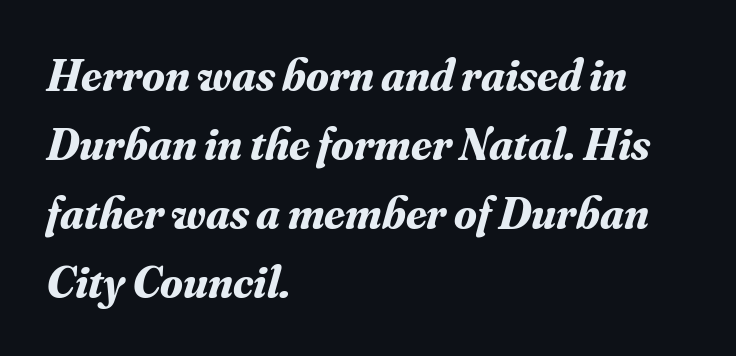
The image shows 46 px bold serif type, italic (leaning right); set left-aligned, normal line spacing (1.5x), normal letter spacing, not underlined; medium stroke contrast and a small x-height.
